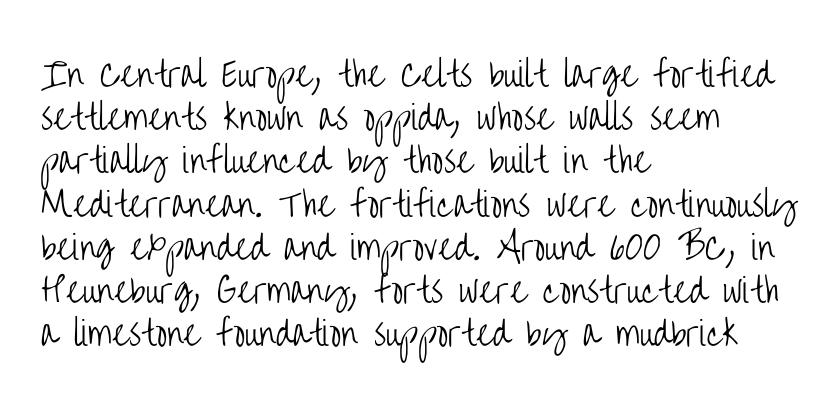
Vertical stems look standard width or narrower in stroke. Every row of glyphs begins at an identical x-position on the left. Honestly, the row spacing looks completely unremarkable. The face used here is proportionally spaced, like ordinary book or web type. How are the letters spaced? Ordinarily, with no added tracking. Designer's note — italics off, roman on.
